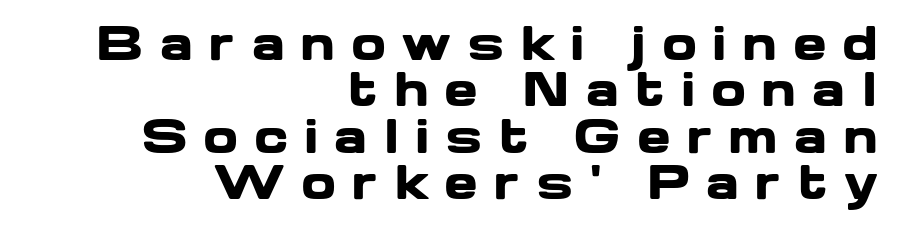
{"serif": "no", "italic": "no", "bold": "yes", "weight": "heavy", "width": "wide", "stroke_contrast": "low", "x_height": "medium", "monospaced": "no", "underline": "no", "align": "right", "line_spacing": "tight", "line_spacing_ratio": 1.03, "letter_spacing": "wide", "letter_spacing_em": 0.34, "glyph_px": 45}
